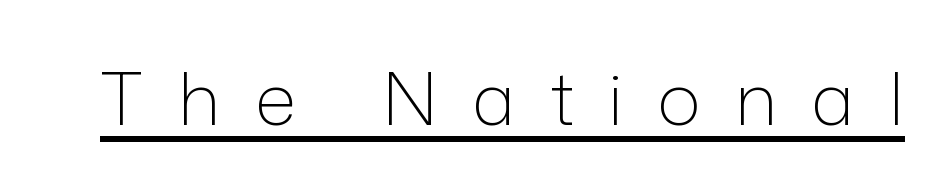
The image shows 73 px light sans-serif type, upright; set unusually wide letter spacing (+0.47 em), underlined; low stroke contrast and a medium x-height.
